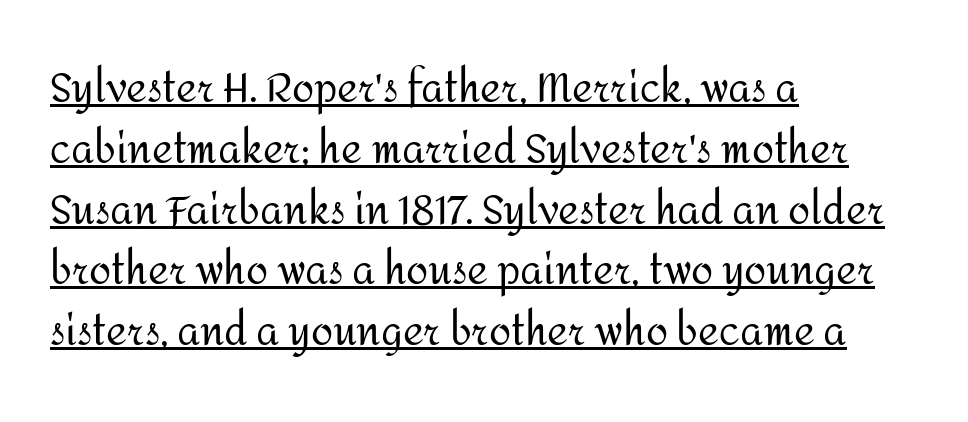
The image shows 40 px regular-weight sans-serif type, upright; set left-aligned, normal line spacing (1.52x), normal letter spacing, underlined; medium stroke contrast and a medium x-height.
